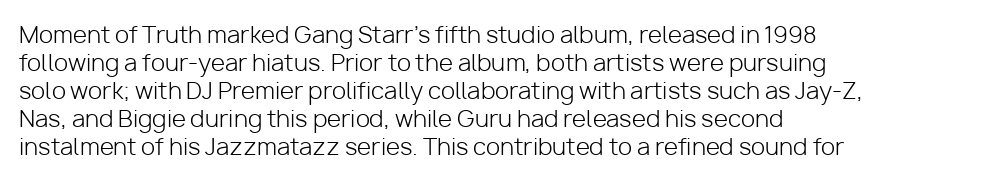
Q: Is the text bold? A: No.
Q: Is the text italic (slanted)? A: No, it is upright.
Q: Is the text underlined? A: No.
Q: How is the paragraph aligned? A: Left-aligned.
Q: Is the spacing between letters normal or unusually wide? A: Normal.
